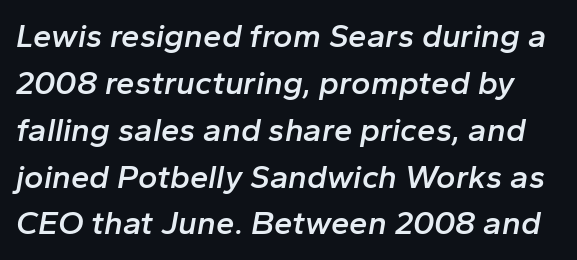
Short note: letters normally spaced. You could not count columns in this text — the font is proportionally spaced. Is there much room between lines? A standard amount, neither cramped nor airy. Does the lettering tilt? It does — this is italic. A bit beefed up — I'd call it semibold rather than bold. Any mark beneath the type? The region is blank.
